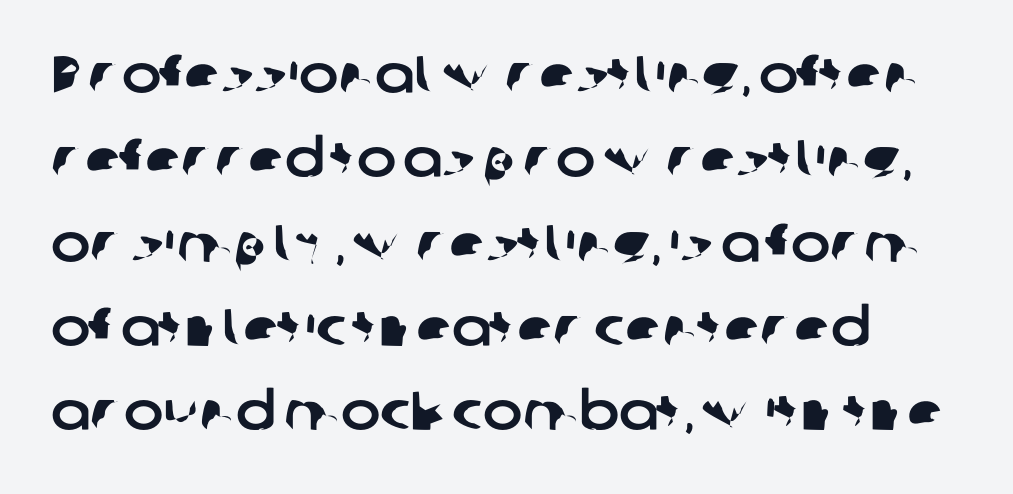
The image shows 53 px sans-serif type; set left-aligned, normal line spacing (1.59x), normal letter spacing, not underlined; low stroke contrast and a medium x-height.
